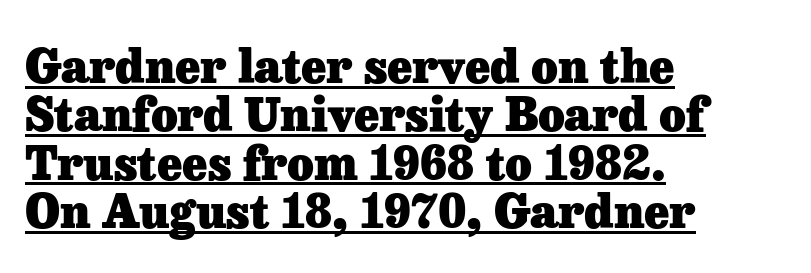
Q: Is the text bold? A: Yes.
Q: Is the text italic (slanted)? A: No, it is upright.
Q: Is the typeface a serif or a sans-serif typeface? A: Serif.
Q: Is the text underlined? A: Yes.
Q: How is the paragraph aligned? A: Left-aligned.
Q: Is the spacing between letters normal or unusually wide? A: Normal.
Q: Is the spacing between lines tight, normal or loose? A: Tight.
Q: Width (condensed, normal, or wide)? A: Normal.
Q: Stroke contrast? A: Low.
Q: x-height? A: Medium.
Q: Monospaced? A: No.
